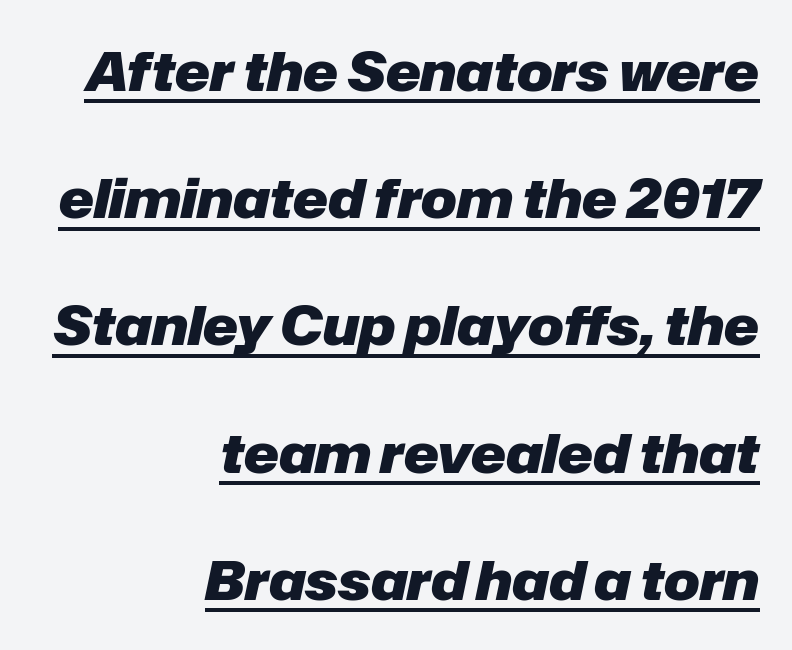
The image shows 53 px heavy type, italic (leaning right); set right-aligned, loose line spacing (2.4x), normal letter spacing, underlined; low stroke contrast and a medium x-height.
